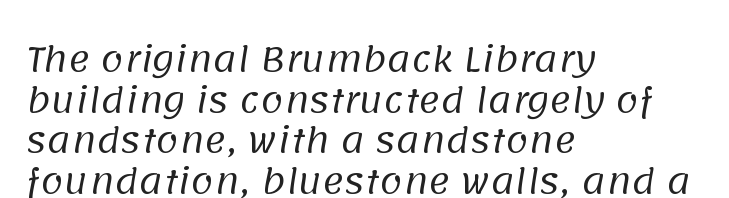
The image shows 33 px regular-weight sans-serif type; set left-aligned, line spacing 1.23x, normal letter spacing, not underlined; low stroke contrast and a large x-height.
